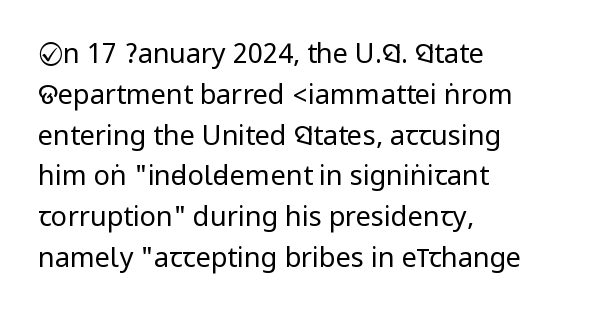
The image shows 27 px text type, upright; set left-aligned, normal line spacing (1.51x), normal letter spacing, not underlined.
